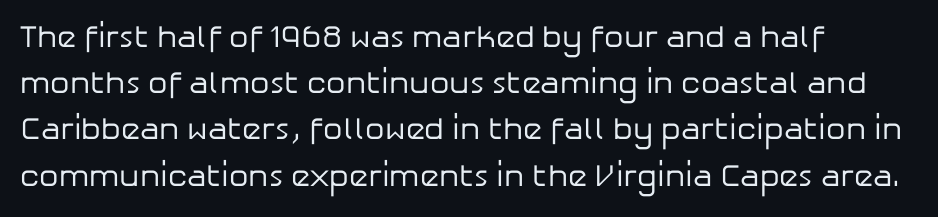
Q: Is the text bold? A: No.
Q: Is the text italic (slanted)? A: No, it is upright.
Q: Is the typeface a serif or a sans-serif typeface? A: Sans-serif.
Q: Is the text underlined? A: No.
Q: How is the paragraph aligned? A: Left-aligned.
Q: Is the spacing between letters normal or unusually wide? A: Normal.
Q: Is the spacing between lines tight, normal or loose? A: Normal.
Q: Width (condensed, normal, or wide)? A: Normal.
Q: Stroke contrast? A: Low.
Q: x-height? A: Medium.
Q: Monospaced? A: No.
